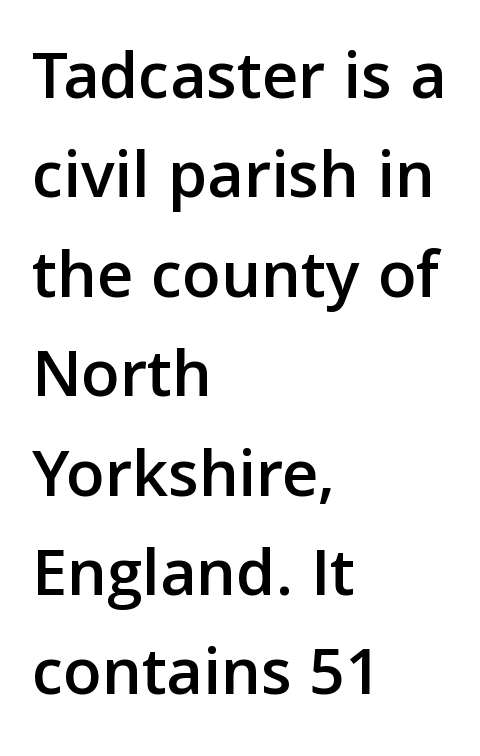
Q: Is the text italic (slanted)? A: No, it is upright.
Q: Is the typeface a serif or a sans-serif typeface? A: Sans-serif.
Q: Is the text underlined? A: No.
Q: How is the paragraph aligned? A: Left-aligned.
Q: Is the spacing between letters normal or unusually wide? A: Normal.
Q: Is the spacing between lines tight, normal or loose? A: Normal.
Q: Width (condensed, normal, or wide)? A: Normal.
Q: Stroke contrast? A: Low.
Q: x-height? A: Medium.
Q: Monospaced? A: No.
